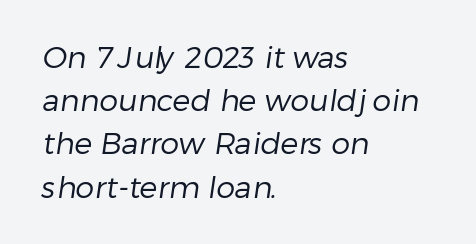
Q: Is the text bold? A: No.
Q: Is the typeface a serif or a sans-serif typeface? A: Sans-serif.
Q: Is the text underlined? A: No.
Q: How is the paragraph aligned? A: Left-aligned.
Q: Is the spacing between letters normal or unusually wide? A: Normal.
Q: Is the spacing between lines tight, normal or loose? A: Normal.
Q: Width (condensed, normal, or wide)? A: Normal.
Q: Stroke contrast? A: Low.
Q: x-height? A: Medium.
Q: Monospaced? A: No.
